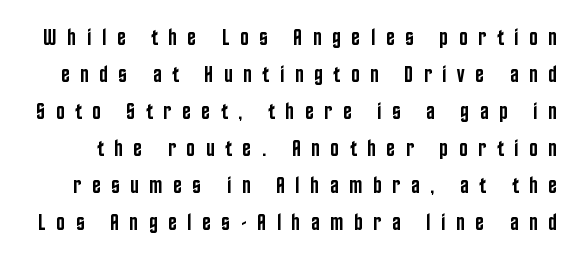
{"italic": "no", "bold": "semi", "underline": "no", "line_spacing": "normal", "line_spacing_ratio": 1.61, "letter_spacing": "wide", "letter_spacing_em": 0.46, "glyph_px": 23}
